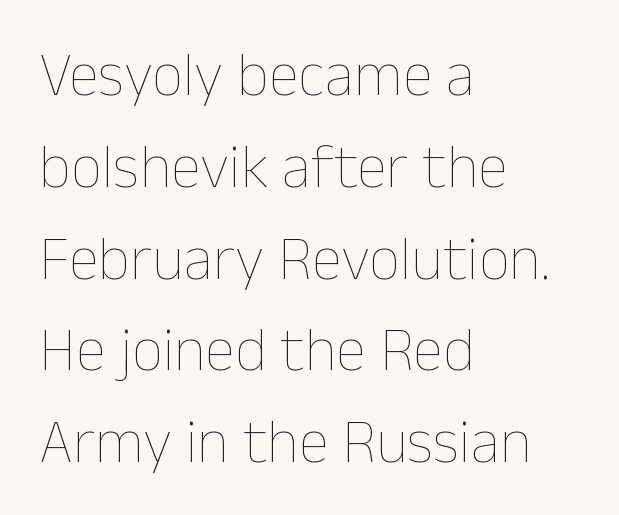
Notice how descenders clear the ascenders below comfortably — that's standard leading. Is this a fixed-width face? No — the glyphs have proportional, varying widths. Which margin do the lines hug? The left one — the right edge is uneven. No letter is thick-stroked: the sample isn't bold. Caption: standard tracking, unaltered. This is roman type, the default non-slanted kind.
